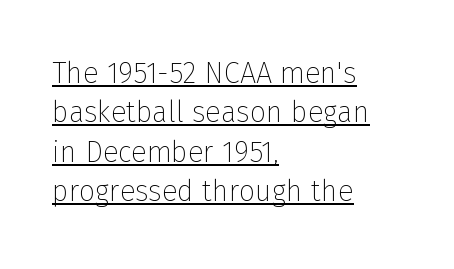
The type family on display is of the sans-serif kind. These lines are rendered in a variable-pitch font. Spacing between characters is what you'd get straight out of the box. Quick note: not italic, upright.
